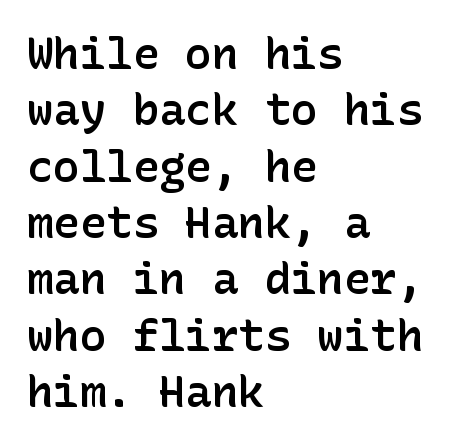
Q: Is the text bold? A: Semi-bold.
Q: Is the text italic (slanted)? A: No, it is upright.
Q: Is the typeface a serif or a sans-serif typeface? A: Sans-serif.
Q: Is the text underlined? A: No.
Q: How is the paragraph aligned? A: Left-aligned.
Q: Is the spacing between letters normal or unusually wide? A: Normal.
Q: Is the spacing between lines tight, normal or loose? A: Normal.
Q: Width (condensed, normal, or wide)? A: Normal.
Q: Stroke contrast? A: Low.
Q: x-height? A: Medium.
